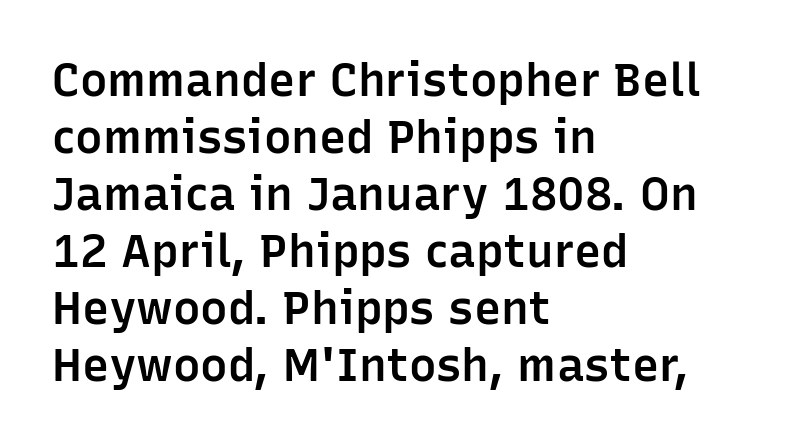
The image shows 46 px semibold sans-serif type, upright; set left-aligned, line spacing 1.24x, normal letter spacing, not underlined; low stroke contrast and a medium x-height.
